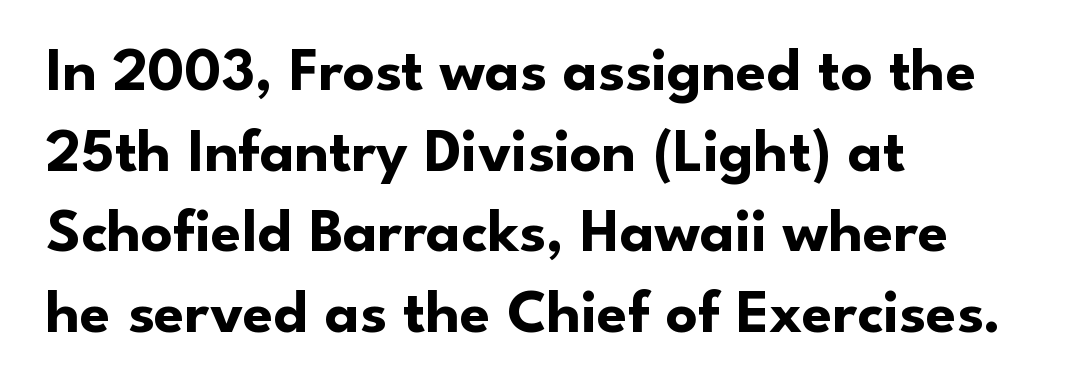
Q: Is the text bold? A: Yes.
Q: Is the text italic (slanted)? A: No, it is upright.
Q: Is the typeface a serif or a sans-serif typeface? A: Sans-serif.
Q: Is the text underlined? A: No.
Q: How is the paragraph aligned? A: Left-aligned.
Q: Is the spacing between letters normal or unusually wide? A: Normal.
Q: Is the spacing between lines tight, normal or loose? A: Normal.
Q: Width (condensed, normal, or wide)? A: Normal.
Q: Stroke contrast? A: Low.
Q: x-height? A: Small.
Q: Monospaced? A: No.
